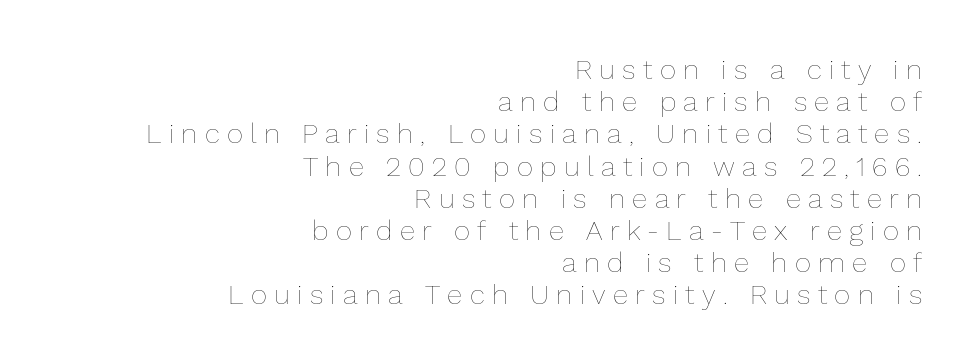
Does the lettering tilt? It doesn't — this is upright. The space beneath each line is pristine and unruled. Teacher's note: observe the even right margin — that is flush-right alignment. You could not count columns in this text — the font is proportionally spaced. The weight tops out at a normal text grade.
